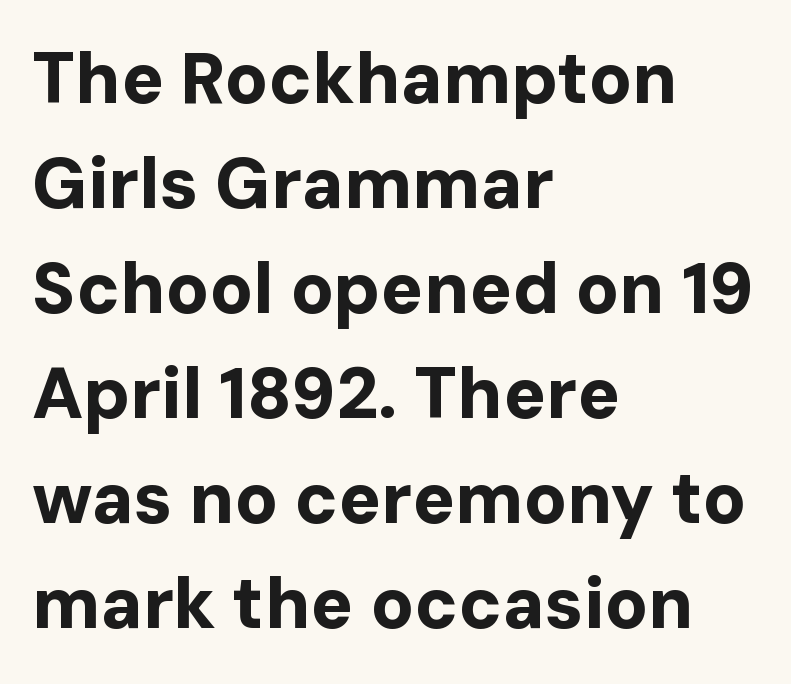
Visually the block forms a straight wall on the left and a jagged coastline on the right. Bare-footed words on every line. Characters follow at the spacing the type designer built in. Note: no serifs on the glyphs. You'd pick this weight for a headline — it's a proper bold.
